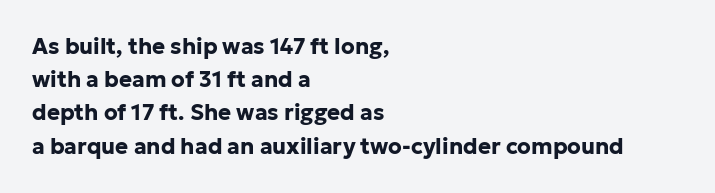
{"italic": "no", "bold": "yes", "underline": "no", "align": "left", "line_spacing": "normal", "line_spacing_ratio": 1.51, "letter_spacing": "normal", "letter_spacing_em": 0.0, "glyph_px": 22}
